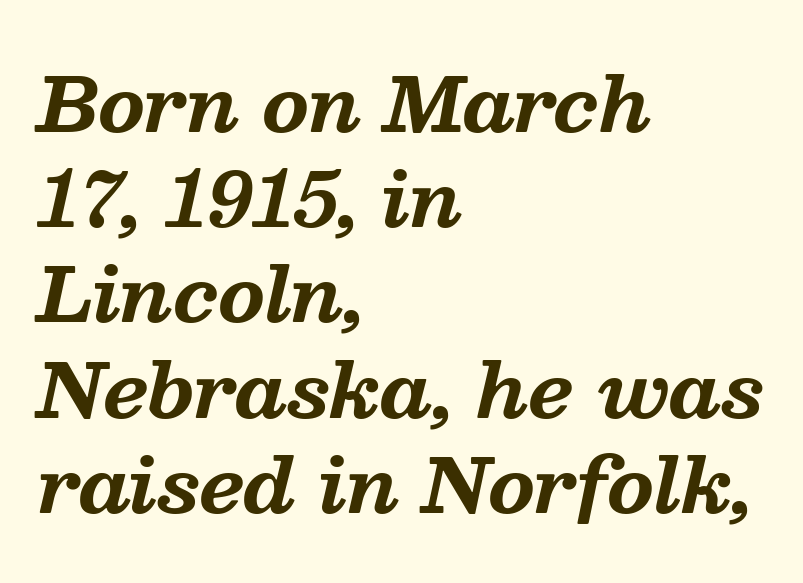
Baseline-to-baseline distance is the conventional proportion of letter height. The area under the type is left untouched. The rendering uses a bold face; every stroke is thick and dark. You could call the tracking neutral — neither tight nor loose. Spacing verdict: proportional, widths tailored to each character. Old-style or modern, the face here clearly has serifs.
